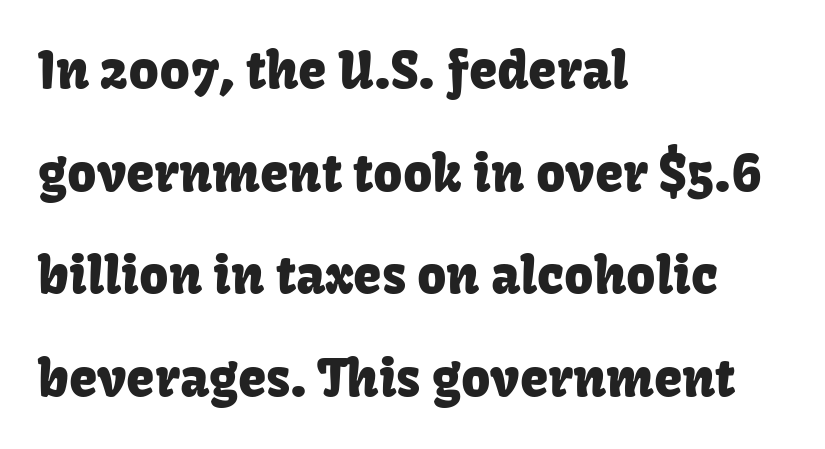
The image shows 51 px sans-serif type, upright; set left-aligned, loose line spacing (2.01x), normal letter spacing, not underlined; low stroke contrast and a medium x-height.
